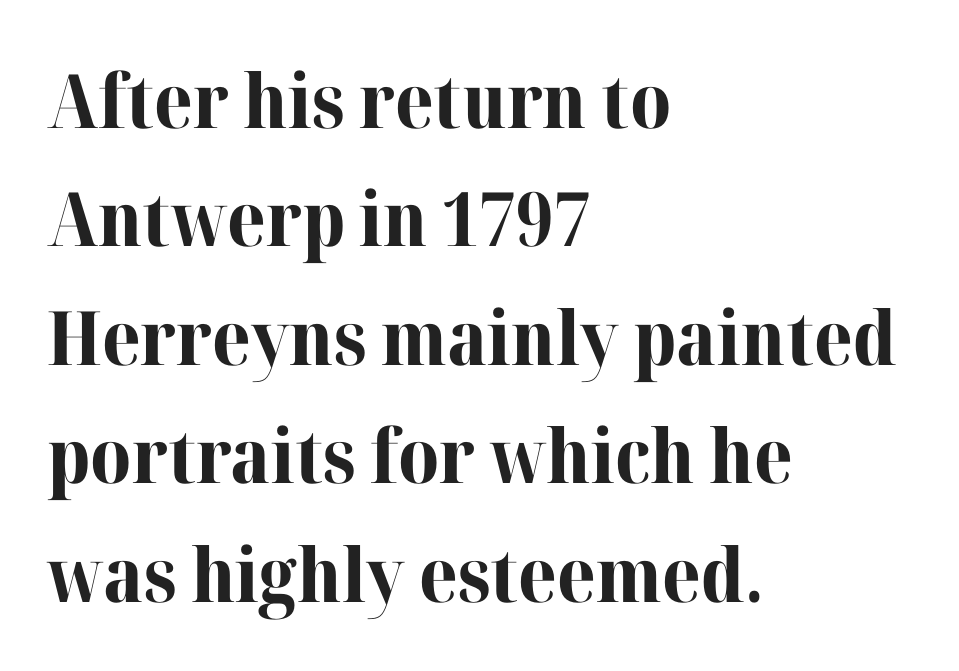
If you drew a ruler down the left edge, every line would touch it. Spacing verdict: proportional, widths tailored to each character. Quick note: interline space is typical. A typesetter would call this zero additional tracking. Quick note: underline off.
